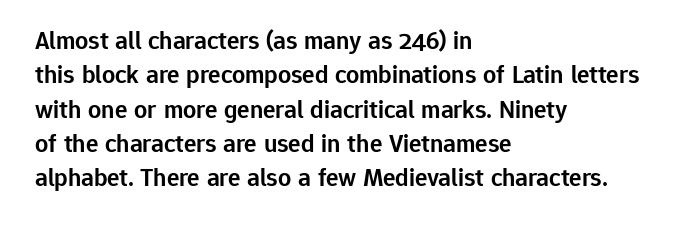
Where is the straight margin? On the left. Short note: letters normally spaced. Lines of text with bare space underneath. On the weight axis this lands at semibold, roughly 600. The passage shown stacks its lines at a standard gap.
